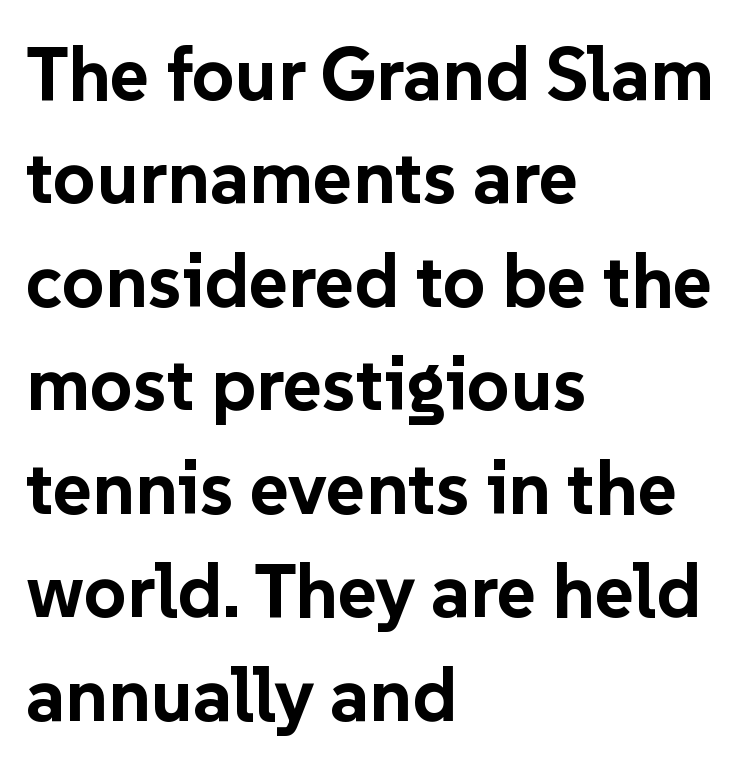
Q: Is the text bold? A: Yes.
Q: Is the text italic (slanted)? A: No, it is upright.
Q: Is the typeface a serif or a sans-serif typeface? A: Sans-serif.
Q: Is the text underlined? A: No.
Q: How is the paragraph aligned? A: Left-aligned.
Q: Is the spacing between letters normal or unusually wide? A: Normal.
Q: Is the spacing between lines tight, normal or loose? A: Normal.
Q: Width (condensed, normal, or wide)? A: Normal.
Q: Stroke contrast? A: Low.
Q: x-height? A: Medium.
Q: Monospaced? A: No.
